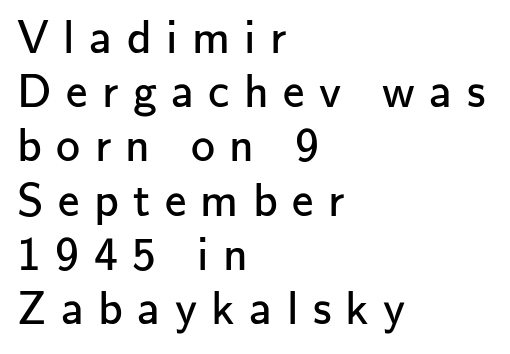
{"serif": "no", "italic": "no", "bold": "no", "weight": "regular", "width": "normal", "stroke_contrast": "low", "x_height": "small", "monospaced": "no", "underline": "no", "align": "left", "line_spacing": "tight", "line_spacing_ratio": 1.13, "letter_spacing": "wide", "letter_spacing_em": 0.3, "glyph_px": 48}
